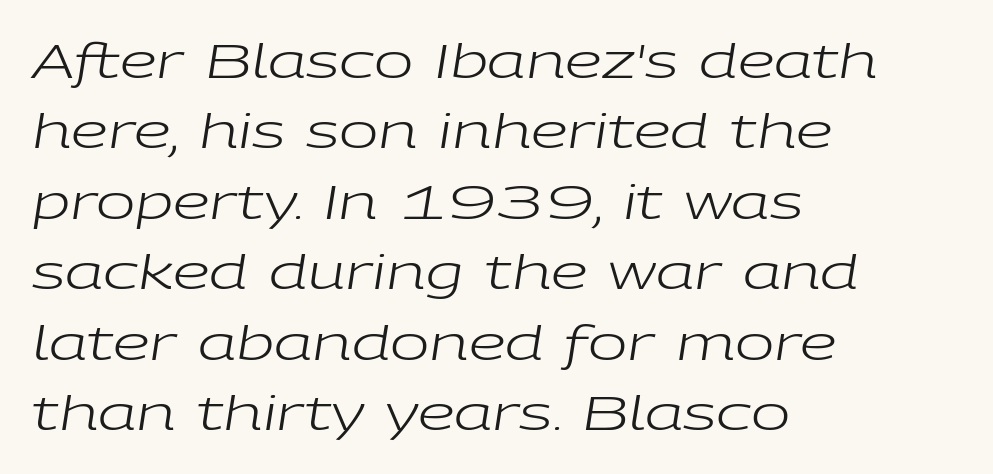
{"italic": "yes", "lean": "right", "slant_degrees": 9, "bold": "no", "weight": "regular", "width": "wide", "stroke_contrast": "low", "x_height": "medium", "monospaced": "no", "underline": "no", "align": "left", "line_spacing": "normal", "line_spacing_ratio": 1.5, "letter_spacing": "normal", "letter_spacing_em": 0.0, "glyph_px": 47}
